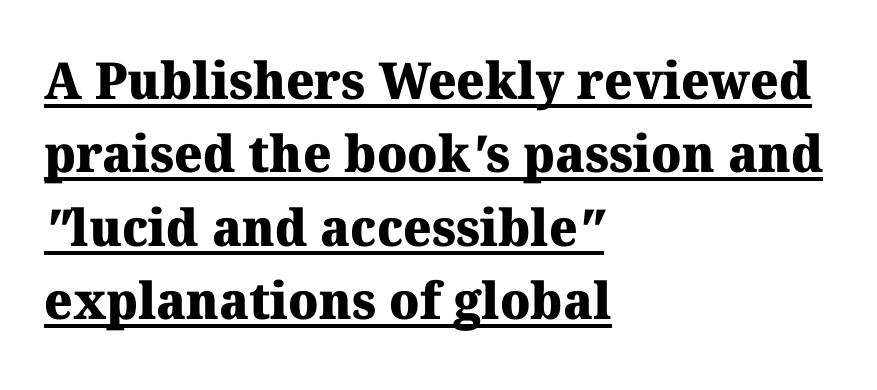
{"serif": "yes", "bold": "yes", "weight": "heavy", "width": "normal", "stroke_contrast": "medium", "x_height": "medium", "monospaced": "no", "underline": "yes", "align": "left", "line_spacing": "normal", "line_spacing_ratio": 1.44, "letter_spacing": "normal", "letter_spacing_em": 0.0, "glyph_px": 51}
